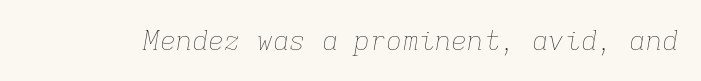
The image shows 27 px text type, italic (leaning right); set normal letter spacing, not underlined.
